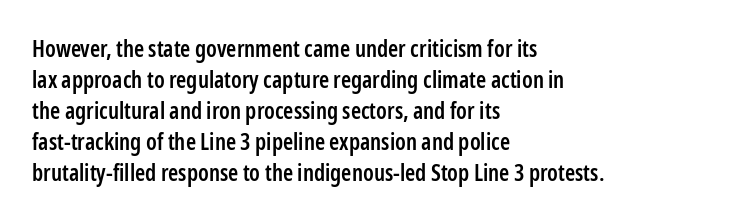
{"italic": "no", "bold": "semi", "underline": "no", "align": "left", "line_spacing": "normal", "line_spacing_ratio": 1.35, "letter_spacing": "normal", "letter_spacing_em": 0.0, "glyph_px": 23}
